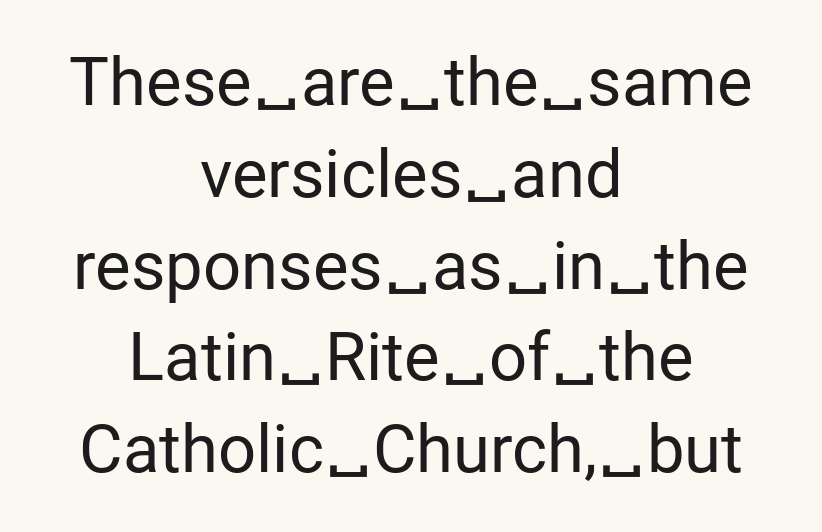
Q: Is the text bold? A: No.
Q: Is the text italic (slanted)? A: No, it is upright.
Q: Is the typeface a serif or a sans-serif typeface? A: Sans-serif.
Q: Is the text underlined? A: No.
Q: How is the paragraph aligned? A: Centered.
Q: Is the spacing between letters normal or unusually wide? A: Normal.
Q: Is the spacing between lines tight, normal or loose? A: Normal.
Q: Width (condensed, normal, or wide)? A: Normal.
Q: Stroke contrast? A: Low.
Q: x-height? A: Medium.
Q: Monospaced? A: No.
